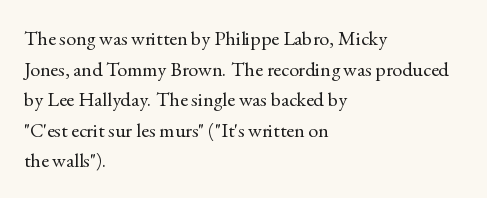
Q: Is the text bold? A: No.
Q: Is the text italic (slanted)? A: No, it is upright.
Q: Is the text underlined? A: No.
Q: How is the paragraph aligned? A: Left-aligned.
Q: Is the spacing between letters normal or unusually wide? A: Normal.
Q: Is the spacing between lines tight, normal or loose? A: Normal.
